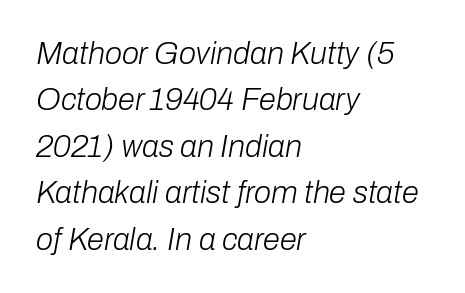
The passage shown stacks its lines at a standard gap. These lines are set flush left with a ragged right edge. Heft: none added — not bold. Every character sits at an angle, as italics do.
